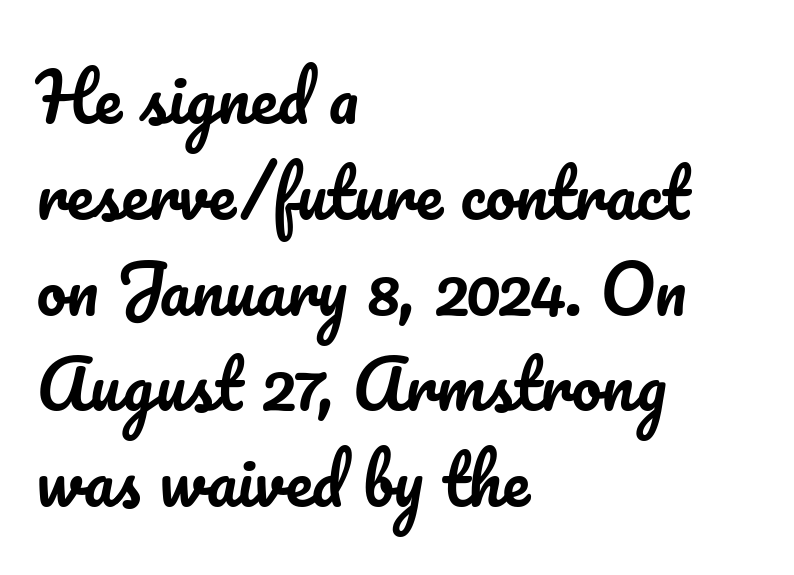
Nobody touched the tracking dial on this one. The glyphs are unaccompanied by any horizontal stroke below them. Spacing verdict: proportional, widths tailored to each character. Each line starts at the same left margin while the right side varies. Summary of vertical rhythm: regular, with standard interline spacing.
